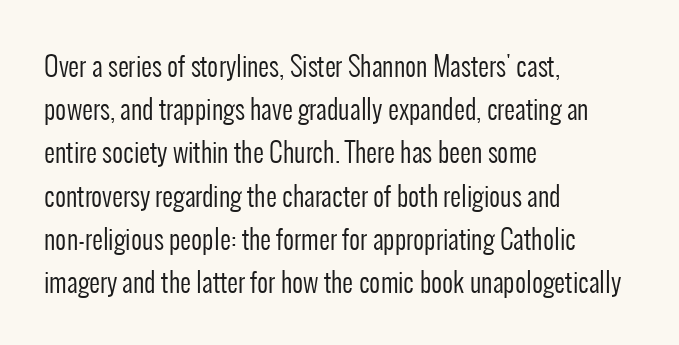
The image shows 27 px text type, upright; set left-aligned, normal line spacing (1.6x), normal letter spacing, not underlined.
